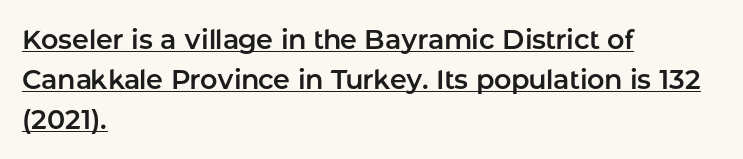
Q: Is the text italic (slanted)? A: No, it is upright.
Q: Is the text underlined? A: Yes.
Q: How is the paragraph aligned? A: Left-aligned.
Q: Is the spacing between letters normal or unusually wide? A: Normal.
Q: Is the spacing between lines tight, normal or loose? A: Normal.
